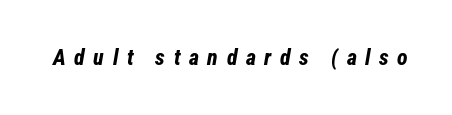
The image shows 22 px bold type, italic (leaning right); set unusually wide letter spacing (+0.39 em), not underlined.
